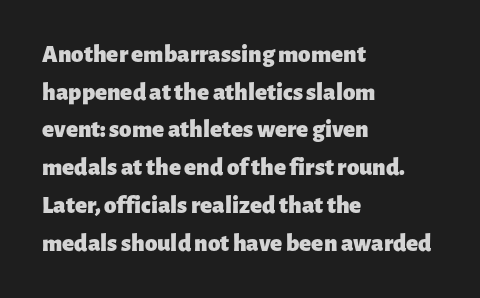
Q: Is the text bold? A: Yes.
Q: Is the text italic (slanted)? A: No, it is upright.
Q: Is the text underlined? A: No.
Q: How is the paragraph aligned? A: Left-aligned.
Q: Is the spacing between letters normal or unusually wide? A: Normal.
Q: Is the spacing between lines tight, normal or loose? A: Normal.
